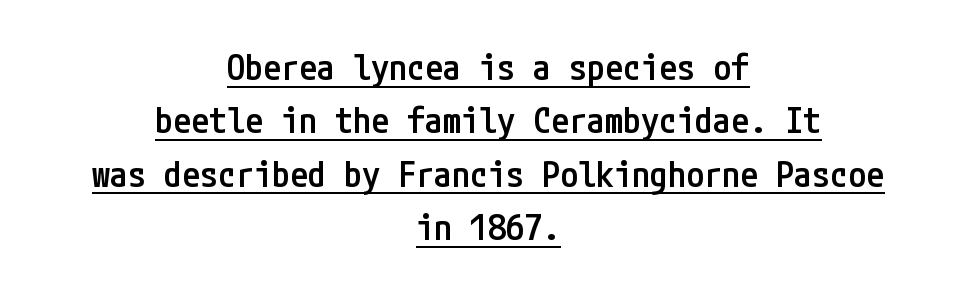
Q: Is the text bold? A: Semi-bold.
Q: Is the text italic (slanted)? A: No, it is upright.
Q: Is the typeface a serif or a sans-serif typeface? A: Sans-serif.
Q: Is the text underlined? A: Yes.
Q: How is the paragraph aligned? A: Centered.
Q: Is the spacing between letters normal or unusually wide? A: Normal.
Q: Is the spacing between lines tight, normal or loose? A: Normal.
Q: Width (condensed, normal, or wide)? A: Condensed.
Q: Stroke contrast? A: Low.
Q: x-height? A: Medium.
